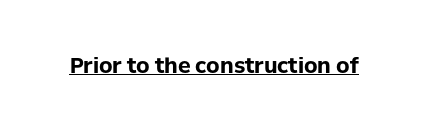
Emphasis is given by a line drawn under the lettering. Weight: bold. Honestly, the letter spacing is just normal — you wouldn't notice it. Is there any slant? The stems are plumb.
